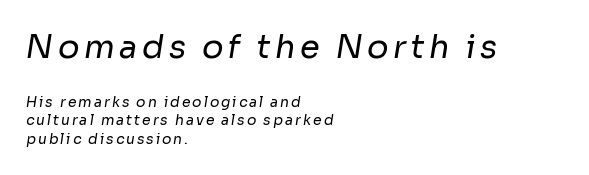
Check under the words: just untouched page. Classification — sans serif. These lines stack with their left ends in a neat column. Heaviness? Minimal to ordinary, like unemphasized prose.
